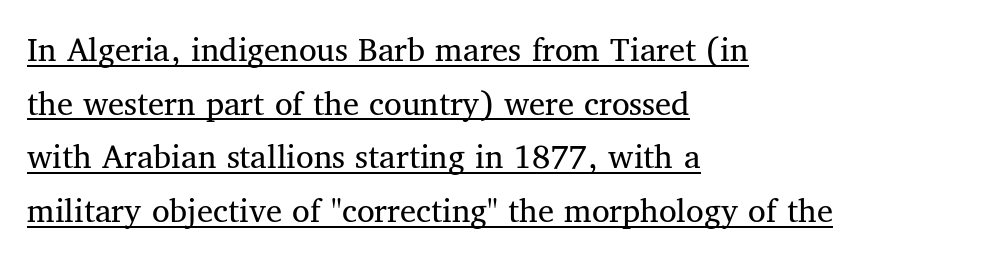
{"serif": "yes", "italic": "no", "bold": "no", "weight": "regular", "width": "normal", "stroke_contrast": "medium", "x_height": "medium", "monospaced": "no", "underline": "yes", "align": "left", "line_spacing": "normal", "line_spacing_ratio": 1.49, "letter_spacing": "normal", "letter_spacing_em": 0.0, "glyph_px": 36}
